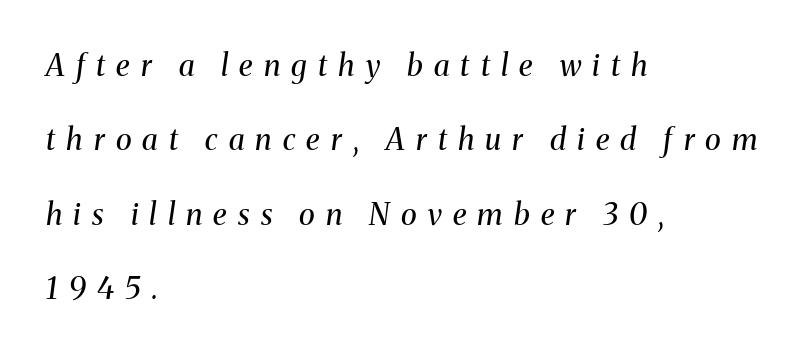
The image shows 30 px regular-weight serif type, italic (leaning right); set left-aligned, loose line spacing (2.48x), unusually wide letter spacing (+0.37 em), not underlined; medium stroke contrast and a medium x-height.
